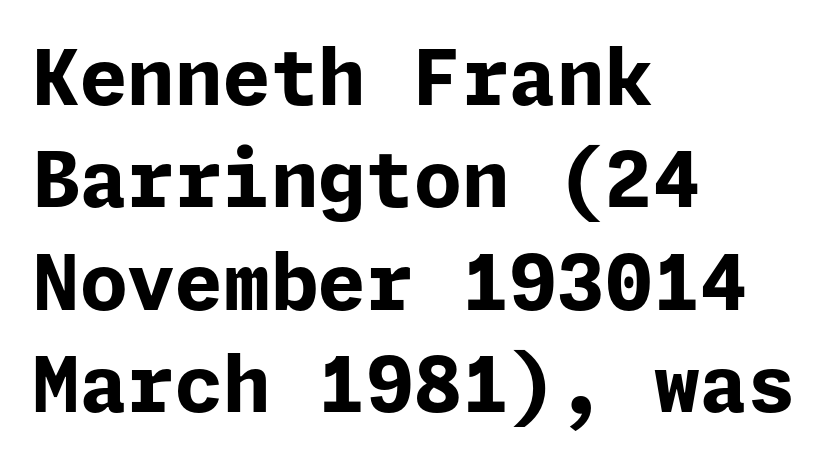
One glance says typical: line gaps are just what's usual. Notice how the stems are strictly vertical — no italics here. This is sans-serif lettering, the kind often seen on screens and signage. The horizontal fit of the characters is conventional and even. In terms of weight, the rendering is a true, heavy bold.
